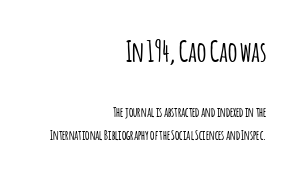
A roman cut, with each character standing at attention. This rendering employs a face without finishing strokes, i.e., a sans-serif. A student would call this right alignment; a typographer would say flush right, rag left. The first block has been scaled up relative to the second. Just letters on the line, the space beneath them empty. Here the designer chose a conventional face with non-uniform glyph widths.
